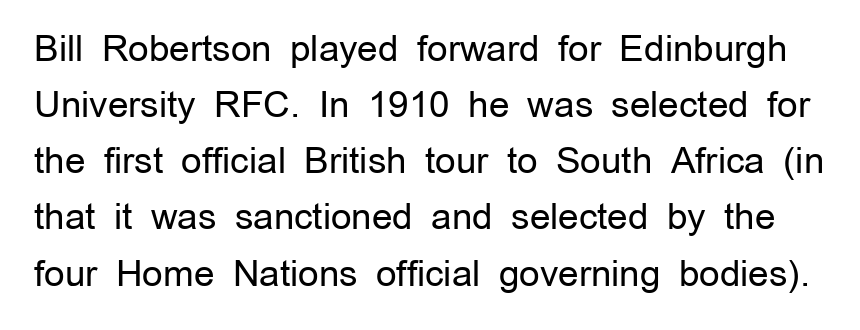
In terms of leading, this rendering sits right in the middle. The characters are drawn with everyday or finer stroke widths. Check the space under the baseline: it is left empty. Looks like regular typesetting: each glyph gets only the width it needs. Check where the strokes stop: nothing finishes them off — pure sans. The passage shown has conventional tracking throughout.
